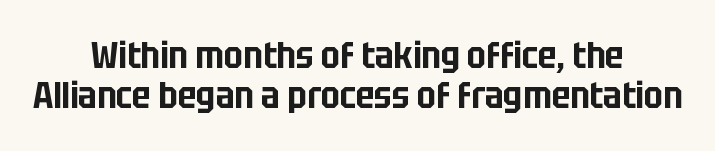
This is sans-serif lettering, the kind often seen on screens and signage. The typography opts for an upright posture over an oblique one. This sample has the flowing, uneven cadence of proportional lettering. Nobody drew a line under any word here. The line-height multiplier appears low, near solid setting. Honestly, the letter spacing is just normal — you wouldn't notice it.
